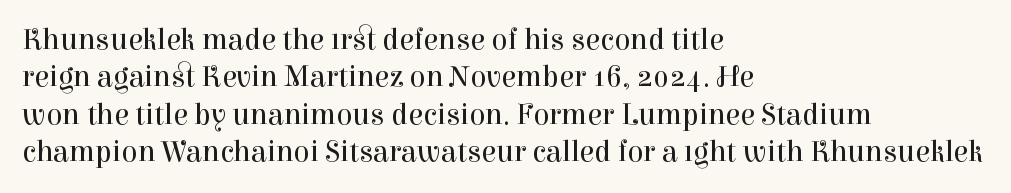
{"serif": "yes", "italic": "no", "bold": "no", "weight": "regular", "width": "normal", "stroke_contrast": "high", "x_height": "medium", "monospaced": "no", "underline": "no", "align": "left", "line_spacing": "normal", "line_spacing_ratio": 1.25, "letter_spacing": "normal", "letter_spacing_em": 0.0, "glyph_px": 30}
